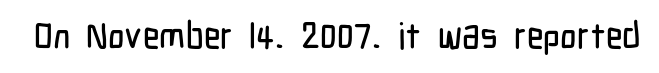
Nothing unusual about the tracking: characters are spaced as the font intends. Ordinary non-slanted type is in use. What kind of face is this? One without serifs — a sans. These lines are rendered in a variable-pitch font.
